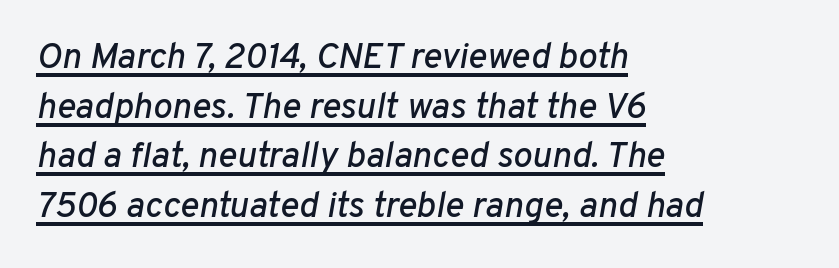
{"italic": "yes", "lean": "right", "slant_degrees": 10, "width": "normal", "stroke_contrast": "low", "x_height": "medium", "monospaced": "no", "underline": "yes", "align": "left", "line_spacing": "normal", "line_spacing_ratio": 1.38, "letter_spacing": "normal", "letter_spacing_em": 0.0, "glyph_px": 36}
